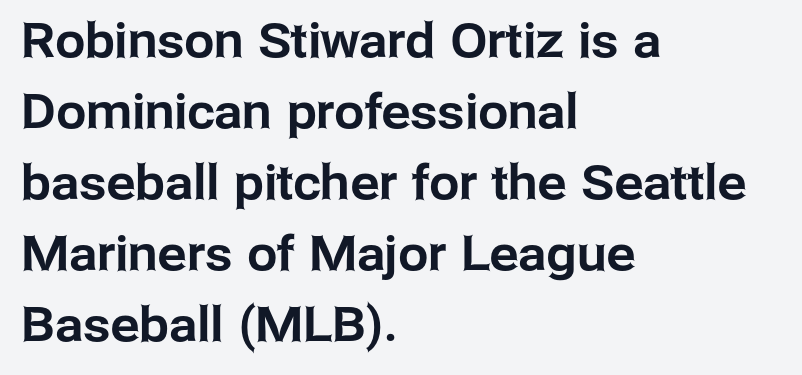
The image shows 48 px sans-serif type, upright; set left-aligned, normal line spacing (1.48x), normal letter spacing, not underlined; low stroke contrast and a medium x-height.
